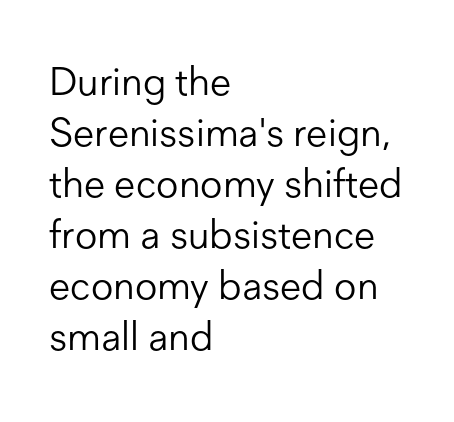
{"serif": "no", "italic": "no", "bold": "no", "weight": "light", "width": "normal", "stroke_contrast": "low", "x_height": "medium", "monospaced": "no", "underline": "no", "align": "left", "line_spacing": "normal", "line_spacing_ratio": 1.31, "letter_spacing": "normal", "letter_spacing_em": 0.0, "glyph_px": 39}
